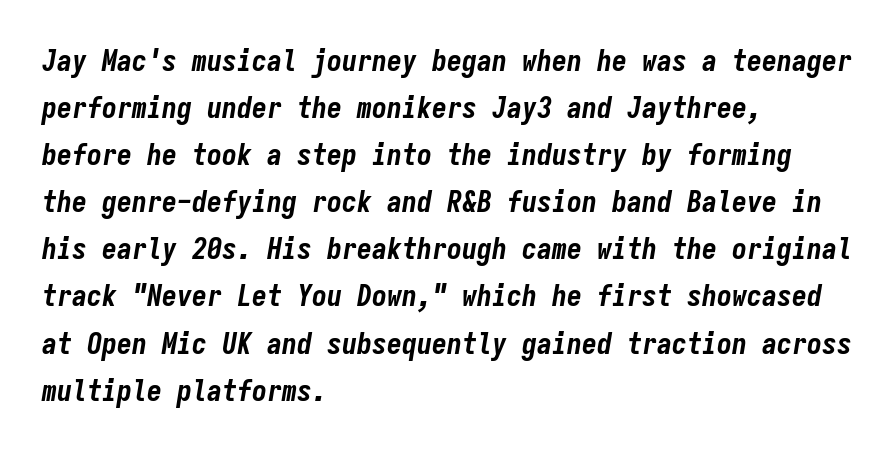
Q: Is the text bold? A: Yes.
Q: Is the text italic (slanted)? A: Yes, it leans right by about 9 degrees.
Q: Is the text underlined? A: No.
Q: How is the paragraph aligned? A: Left-aligned.
Q: Is the spacing between letters normal or unusually wide? A: Normal.
Q: Is the spacing between lines tight, normal or loose? A: Normal.
Q: Width (condensed, normal, or wide)? A: Condensed.
Q: Stroke contrast? A: Low.
Q: x-height? A: Medium.
Q: Monospaced? A: Yes.
